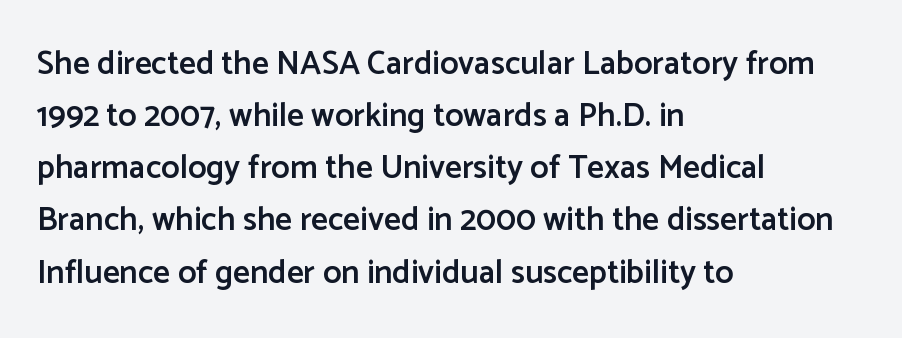
{"serif": "no", "italic": "no", "bold": "semi", "weight": "semibold", "width": "normal", "stroke_contrast": "low", "x_height": "medium", "monospaced": "no", "underline": "no", "align": "left", "line_spacing": "normal", "line_spacing_ratio": 1.58, "letter_spacing": "normal", "letter_spacing_em": 0.0, "glyph_px": 33}
